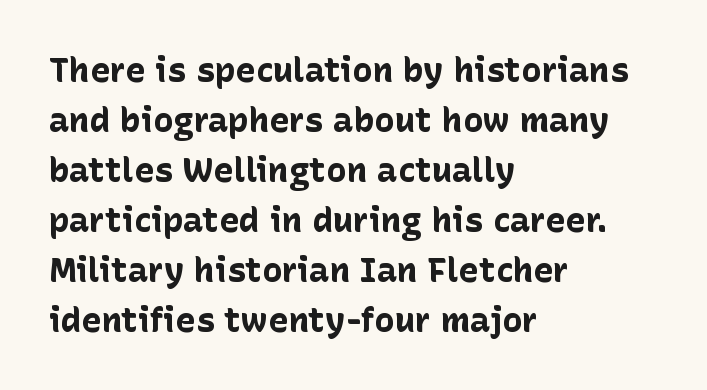
Looks like regular typesetting: each glyph gets only the width it needs. These lines are set flush left with a ragged right edge. The face used here is a sans, in the tradition of grotesques and geometrics. The rendering keeps characters at their native spacing. Characters remain perfectly vertical along every line. The lines sit at an ordinary, default distance from one another.
